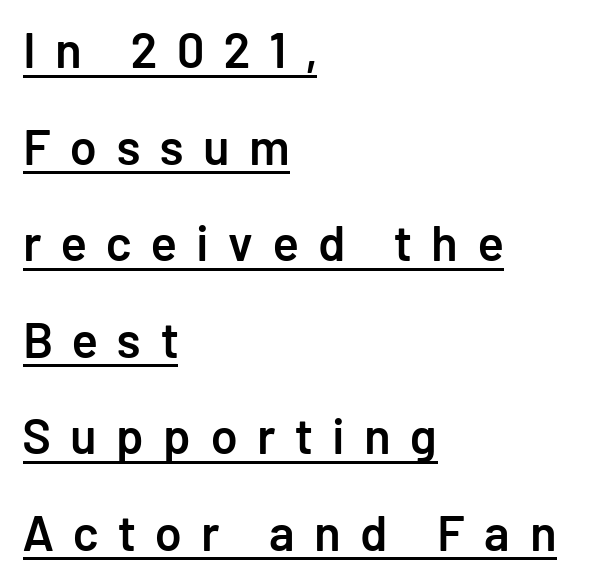
Q: Is the text bold? A: Semi-bold.
Q: Is the text italic (slanted)? A: No, it is upright.
Q: Is the typeface a serif or a sans-serif typeface? A: Sans-serif.
Q: Is the text underlined? A: Yes.
Q: How is the paragraph aligned? A: Left-aligned.
Q: Is the spacing between letters normal or unusually wide? A: Unusually wide.
Q: Is the spacing between lines tight, normal or loose? A: Loose.
Q: Width (condensed, normal, or wide)? A: Normal.
Q: Stroke contrast? A: Low.
Q: x-height? A: Medium.
Q: Monospaced? A: No.
